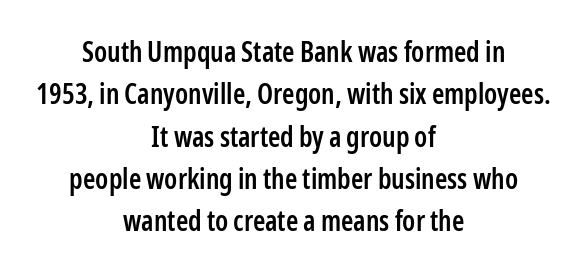
The image shows 28 px semibold, condensed sans-serif type, upright; set centered, normal line spacing (1.51x), normal letter spacing, not underlined; low stroke contrast and a medium x-height.
